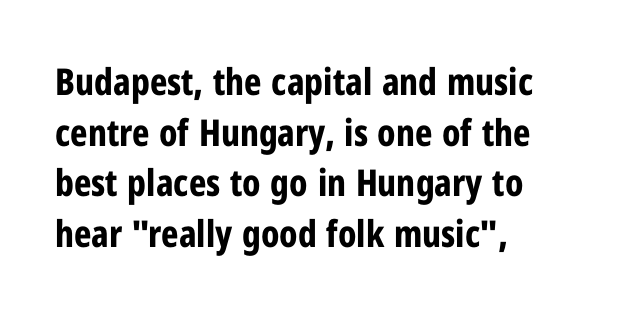
{"serif": "no", "italic": "no", "bold": "yes", "weight": "bold", "width": "condensed", "stroke_contrast": "low", "x_height": "medium", "monospaced": "no", "underline": "no", "align": "left", "line_spacing": "normal", "line_spacing_ratio": 1.37, "letter_spacing": "normal", "letter_spacing_em": 0.0, "glyph_px": 37}
